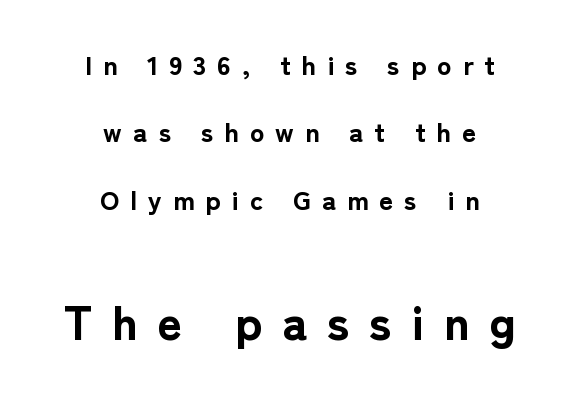
{"serif": "no", "italic": "no", "bold": "yes", "weight": "bold", "width": "normal", "stroke_contrast": "low", "x_height": "medium", "monospaced": "no", "underline": "no", "align": "center", "line_spacing": "loose", "line_spacing_ratio": 2.5, "letter_spacing": "wide", "letter_spacing_em": 0.41, "larger_block": "second", "size_ratio": 1.78, "glyph_px": 48}
